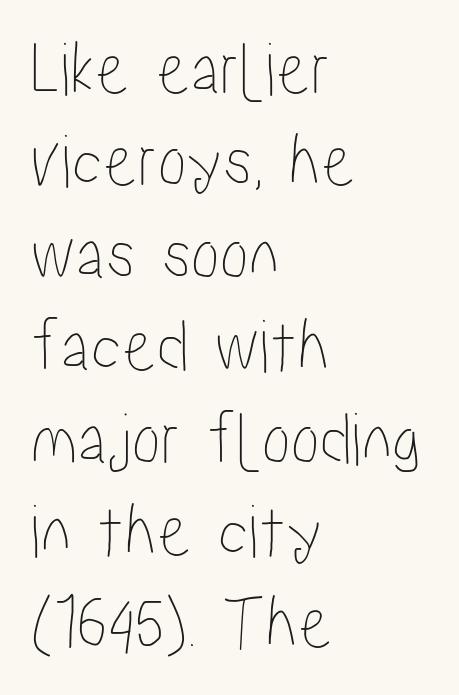
{"italic": "no", "width": "condensed", "stroke_contrast": "low", "x_height": "medium", "monospaced": "no", "underline": "no", "align": "left", "line_spacing_ratio": 1.2, "letter_spacing": "normal", "letter_spacing_em": 0.0, "glyph_px": 77}
